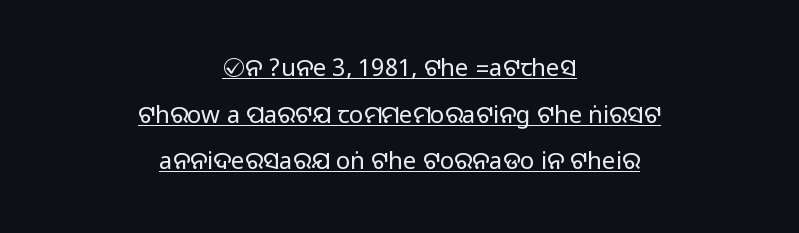
Q: Is the text italic (slanted)? A: No, it is upright.
Q: Is the text underlined? A: Yes.
Q: How is the paragraph aligned? A: Centered.
Q: Is the spacing between letters normal or unusually wide? A: Normal.
Q: Is the spacing between lines tight, normal or loose? A: Loose.
